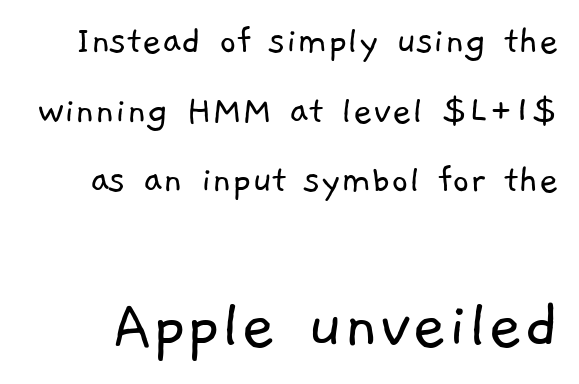
{"serif": "no", "bold": "no", "weight": "light", "width": "normal", "stroke_contrast": "low", "x_height": "medium", "monospaced": "no", "underline": "no", "line_spacing": "normal", "line_spacing_ratio": 1.66, "letter_spacing": "normal", "letter_spacing_em": 0.0, "larger_block": "second", "size_ratio": 1.76, "glyph_px": 74}
